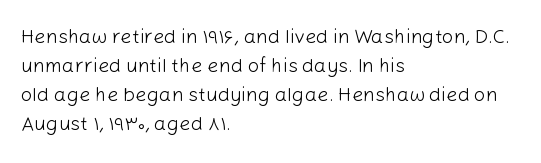
{"italic": "no", "bold": "no", "underline": "no", "align": "left", "line_spacing": "normal", "line_spacing_ratio": 1.45, "letter_spacing": "normal", "letter_spacing_em": 0.0, "glyph_px": 20}
